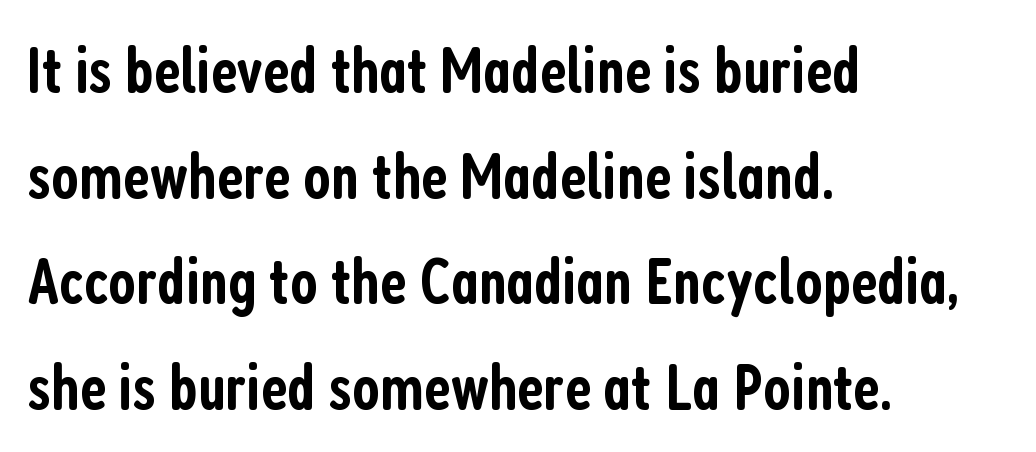
Nope, no serifs anywhere on these letters. The rendering uses natural spacing where letterforms have individual widths. No extra tracking has been applied to these lines. The baseline area is clear. Compared with a centered layout, this one pins lines to the left instead.
